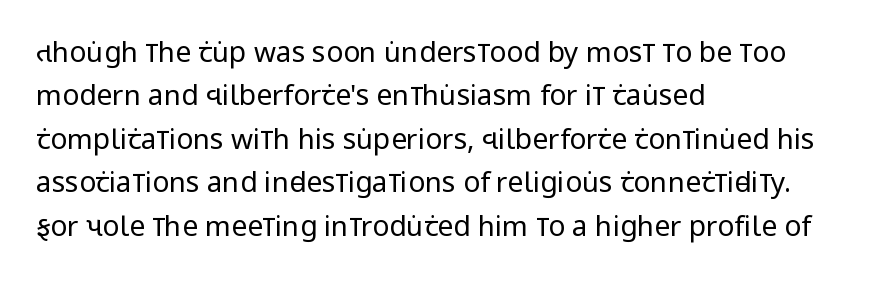
The image shows 28 px regular-weight, condensed sans-serif type, upright; set left-aligned, normal line spacing (1.55x), normal letter spacing, not underlined; low stroke contrast and a large x-height.
